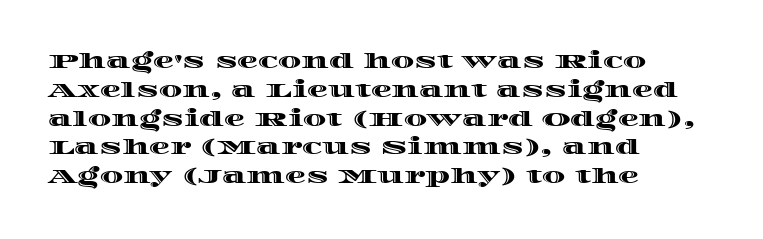
The compositor pushed each line to the left boundary. The strip under each line holds only bare page. When letters stand straight like this, we call the style roman or upright. Letter spacing: default. In terms of leading, this rendering sits right in the middle.
